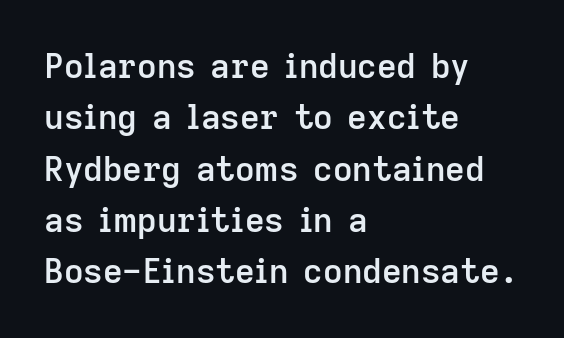
{"serif": "no", "italic": "no", "bold": "semi", "weight": "semibold", "width": "normal", "stroke_contrast": "low", "x_height": "medium", "monospaced": "no", "underline": "no", "align": "left", "line_spacing": "normal", "line_spacing_ratio": 1.51, "letter_spacing": "normal", "letter_spacing_em": 0.0, "glyph_px": 34}
